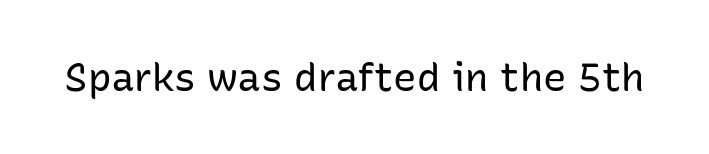
A typesetter would mark this as roman, not italic. The glyphs are unaccompanied by any horizontal stroke below them. The weight tops out at a normal text grade. Here the glyphs are tracked normally, forming tight word shapes. Letterform terminals end flat and unadorned throughout the passage.
